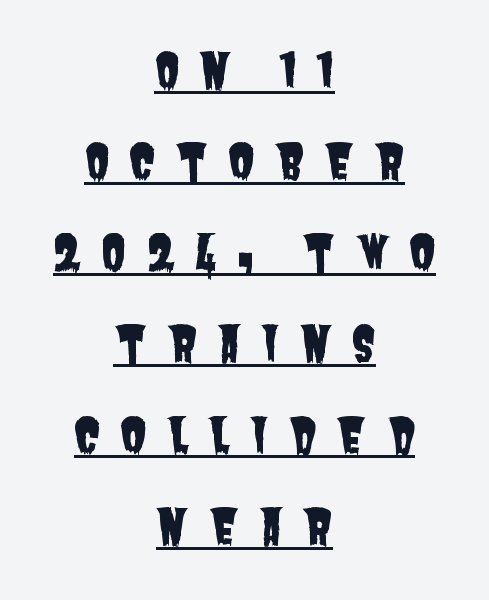
{"serif": "no", "width": "condensed", "stroke_contrast": "low", "x_height": "large", "monospaced": "no", "underline": "yes", "align": "center", "line_spacing_ratio": 1.86, "letter_spacing": "wide", "letter_spacing_em": 0.4, "glyph_px": 49}
